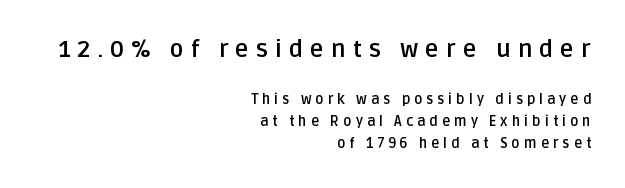
{"italic": "no", "bold": "yes", "underline": "no", "align": "right", "line_spacing": "normal", "line_spacing_ratio": 1.58, "letter_spacing": "wide", "letter_spacing_em": 0.28, "larger_block": "first", "size_ratio": 1.71, "glyph_px": 24}
